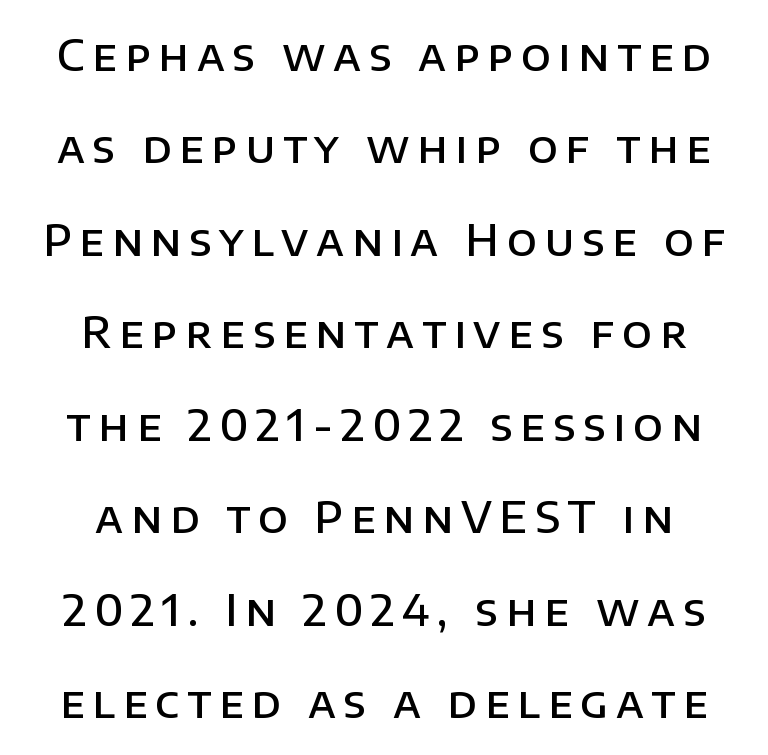
The image shows 43 px semibold sans-serif type, upright; set centered, loose line spacing (2.15x), not underlined; low stroke contrast and a large x-height.
